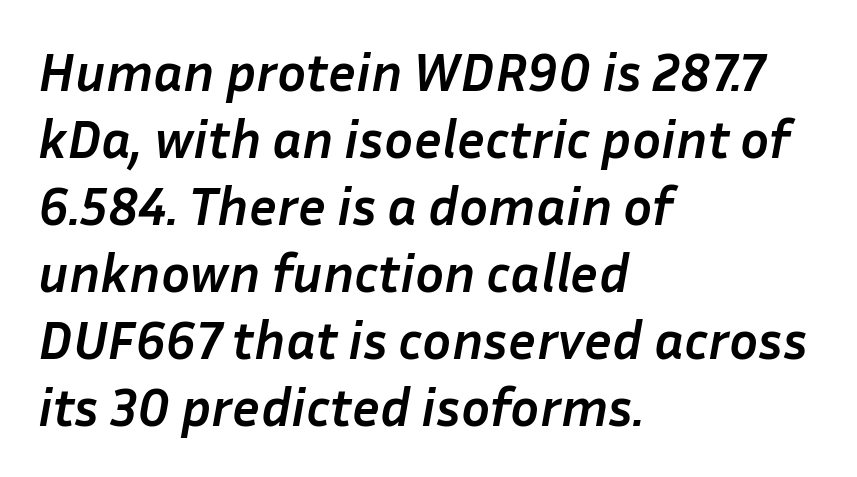
{"italic": "yes", "lean": "right", "slant_degrees": 10, "bold": "yes", "weight": "semibold", "width": "normal", "stroke_contrast": "low", "x_height": "medium", "monospaced": "no", "underline": "no", "align": "left", "line_spacing_ratio": 1.24, "letter_spacing": "normal", "letter_spacing_em": 0.0, "glyph_px": 54}
